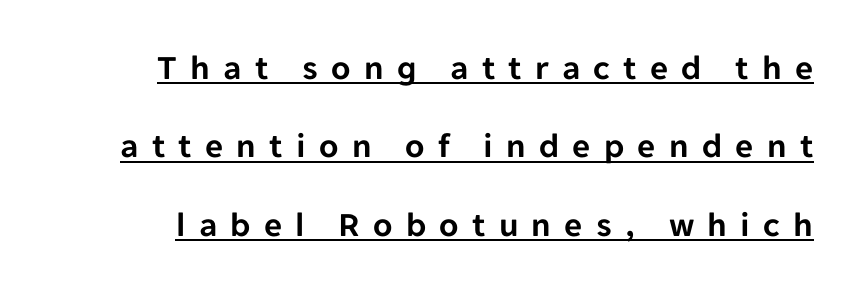
{"serif": "no", "italic": "no", "width": "normal", "stroke_contrast": "low", "x_height": "medium", "monospaced": "no", "underline": "yes", "line_spacing": "loose", "line_spacing_ratio": 2.24, "letter_spacing": "wide", "letter_spacing_em": 0.38, "glyph_px": 35}
